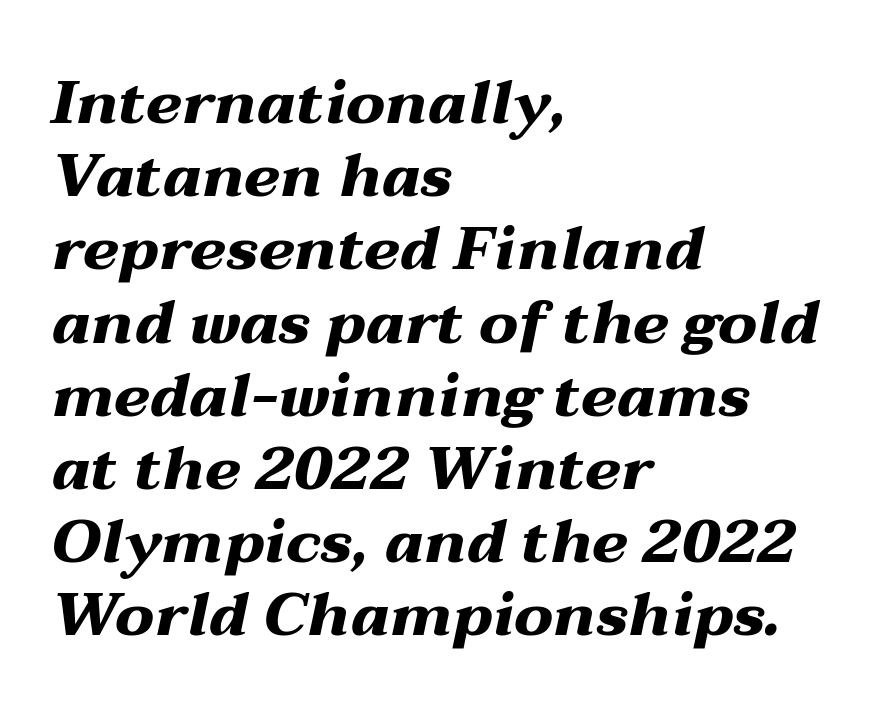
{"italic": "yes", "lean": "right", "slant_degrees": 12, "bold": "yes", "weight": "heavy", "width": "wide", "stroke_contrast": "medium", "x_height": "medium", "monospaced": "no", "underline": "no", "align": "left", "line_spacing_ratio": 1.2, "letter_spacing": "normal", "letter_spacing_em": 0.0, "glyph_px": 61}
